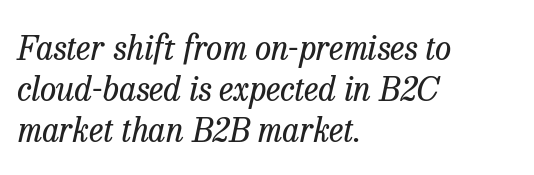
Q: Is the text bold? A: No.
Q: Is the text italic (slanted)? A: Yes, it leans right by about 13 degrees.
Q: Is the typeface a serif or a sans-serif typeface? A: Serif.
Q: Is the text underlined? A: No.
Q: How is the paragraph aligned? A: Left-aligned.
Q: Is the spacing between letters normal or unusually wide? A: Normal.
Q: Width (condensed, normal, or wide)? A: Normal.
Q: Stroke contrast? A: Low.
Q: x-height? A: Medium.
Q: Monospaced? A: No.
